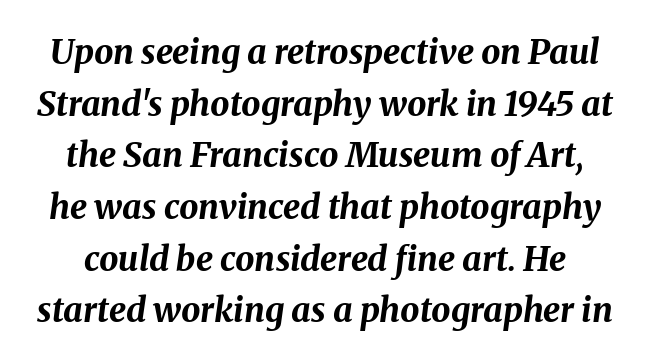
The gap between lines stays unmarked. Whoever set this chose a conventional vertical rhythm. Heft: maximum for text — a bold. When letters slant like this, we call the style italic.
